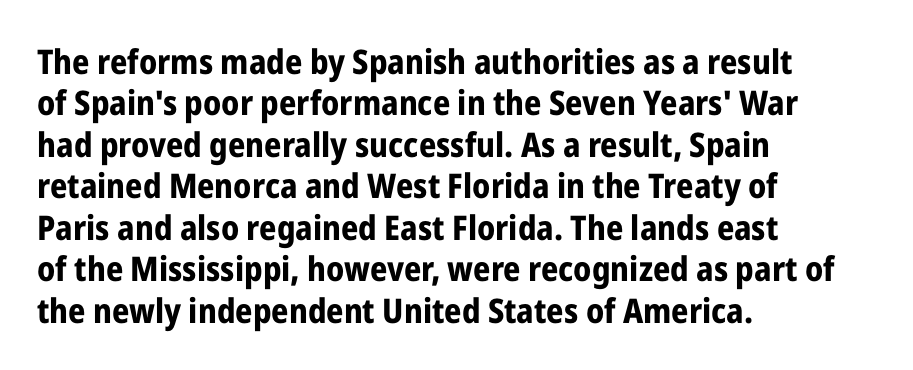
Quick note: not italic, upright. Each word holds together tightly as a unit, with standard inter-letter gaps. These lines are rendered in a variable-pitch font. Line starts are locked; line ends wander. Stroke terminals: plain, sans-serif.
